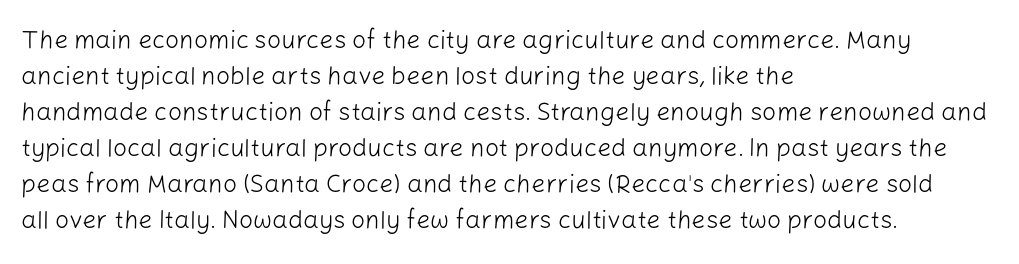
The rendering anchors every line to the left-hand side. Words appear dense and cohesive because spacing is normal. Does the leading feel generous? No, just average. A quiet, ordinary-to-light weight characterises the typeface.
